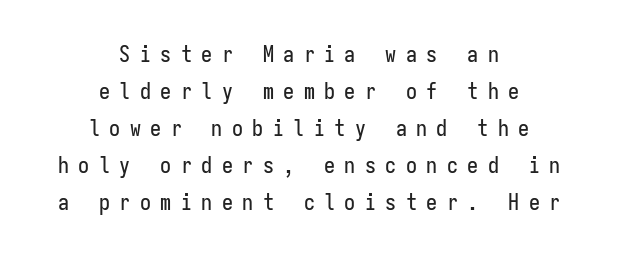
{"italic": "no", "underline": "no", "align": "center", "line_spacing": "normal", "line_spacing_ratio": 1.68, "letter_spacing": "wide", "letter_spacing_em": 0.43, "glyph_px": 22}
